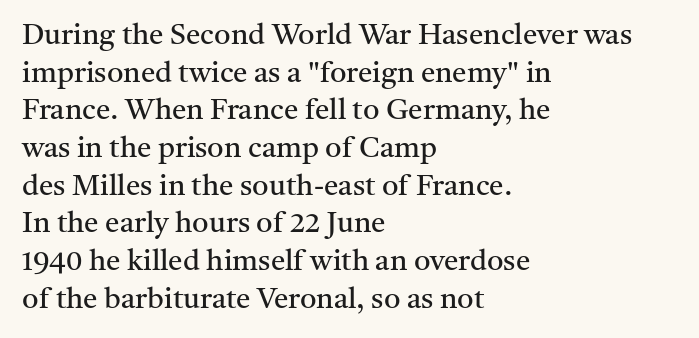
Q: Is the text bold? A: No.
Q: Is the text italic (slanted)? A: No, it is upright.
Q: Is the typeface a serif or a sans-serif typeface? A: Serif.
Q: Is the text underlined? A: No.
Q: How is the paragraph aligned? A: Left-aligned.
Q: Is the spacing between letters normal or unusually wide? A: Normal.
Q: Is the spacing between lines tight, normal or loose? A: Normal.
Q: Width (condensed, normal, or wide)? A: Normal.
Q: Stroke contrast? A: Medium.
Q: x-height? A: Medium.
Q: Monospaced? A: No.
